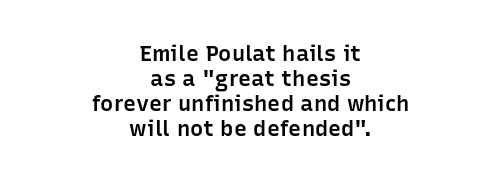
Q: Is the text bold? A: Semi-bold.
Q: Is the text italic (slanted)? A: No, it is upright.
Q: Is the text underlined? A: No.
Q: How is the paragraph aligned? A: Centered.
Q: Is the spacing between letters normal or unusually wide? A: Normal.
Q: Is the spacing between lines tight, normal or loose? A: Tight.
